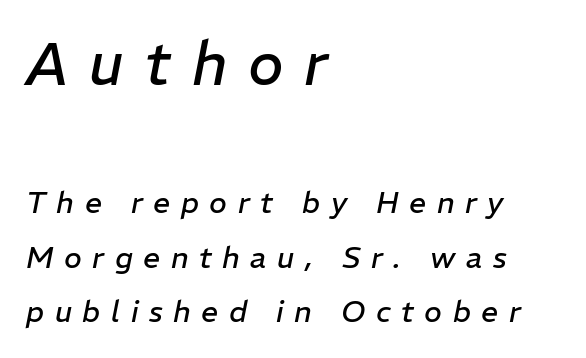
The image shows 60 px regular-weight type, italic (leaning right); set left-aligned, line spacing 1.82x, unusually wide letter spacing (+0.35 em), not underlined; the first (top) block is 2.0x larger; low stroke contrast and a medium x-height.
